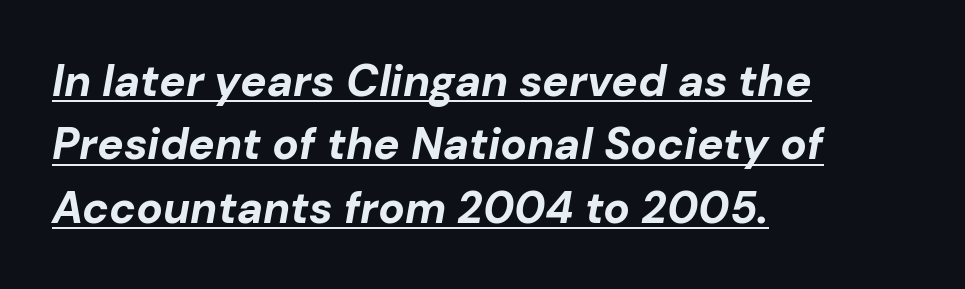
Q: Is the text bold? A: Yes.
Q: Is the text italic (slanted)? A: Yes, it leans right by about 10 degrees.
Q: Is the text underlined? A: Yes.
Q: How is the paragraph aligned? A: Left-aligned.
Q: Is the spacing between letters normal or unusually wide? A: Normal.
Q: Is the spacing between lines tight, normal or loose? A: Normal.
Q: Width (condensed, normal, or wide)? A: Normal.
Q: Stroke contrast? A: Low.
Q: x-height? A: Medium.
Q: Monospaced? A: No.
